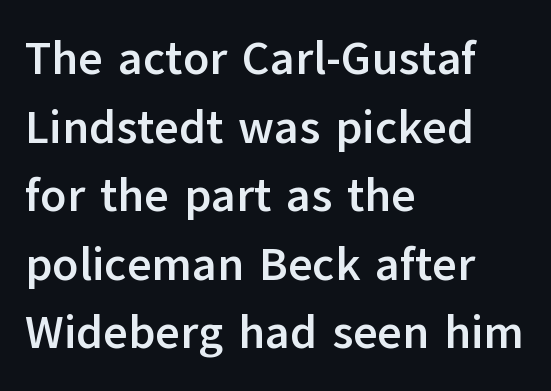
If you drew a ruler down the left edge, every line would touch it. Each row of text sits above clean, open space. Is this a sans? Yes — the strokes have no serifs. Looks like regular typesetting: each glyph gets only the width it needs.
